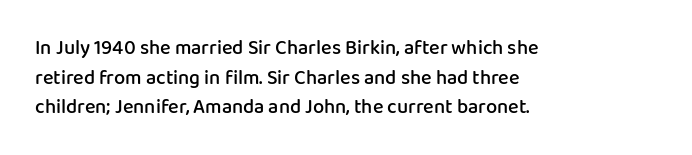
{"italic": "no", "bold": "semi", "underline": "no", "align": "left", "line_spacing": "normal", "line_spacing_ratio": 1.48, "letter_spacing": "normal", "letter_spacing_em": 0.0, "glyph_px": 20}
